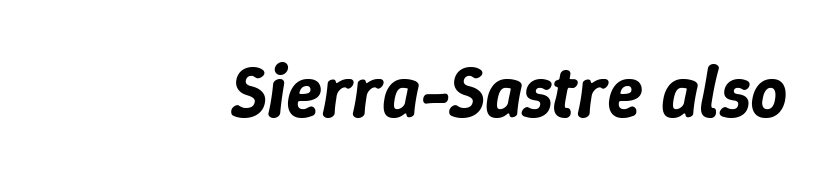
Rule under the text: the space is simply empty. This rendering uses right alignment, leaving the left contour irregular. The typography opts for an oblique posture over an upright one. Note the varied advance widths — an 'i' is clearly narrower than an 'm'. You could call the tracking neutral — neither tight nor loose.
